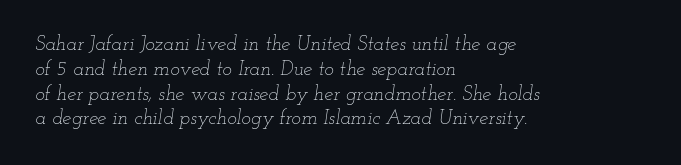
Think standard paragraph weight, or any step lighter than that. Characters follow at the spacing the type designer built in. Observe the lean: these are italic letterforms. This rendering uses left alignment, leaving the right contour irregular. Descenders are the only things crossing below the line.
